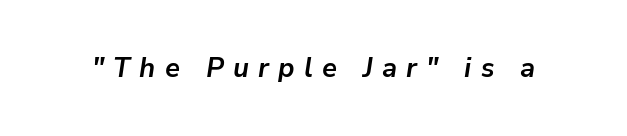
Q: Is the text bold? A: Yes.
Q: Is the text italic (slanted)? A: Yes, it leans right by about 9 degrees.
Q: Is the text underlined? A: No.
Q: Is the spacing between letters normal or unusually wide? A: Unusually wide.
